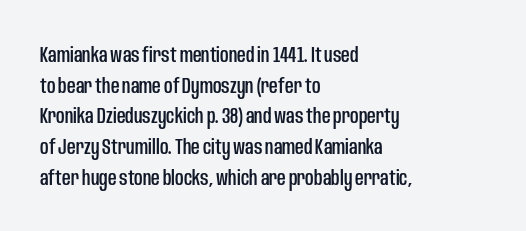
The image shows 21 px text type, upright; set left-aligned, normal line spacing (1.46x), normal letter spacing, not underlined.
